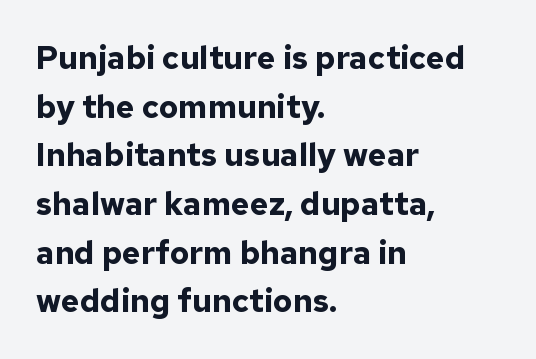
Q: Is the text bold? A: Yes.
Q: Is the text italic (slanted)? A: No, it is upright.
Q: Is the typeface a serif or a sans-serif typeface? A: Sans-serif.
Q: Is the text underlined? A: No.
Q: How is the paragraph aligned? A: Left-aligned.
Q: Is the spacing between letters normal or unusually wide? A: Normal.
Q: Is the spacing between lines tight, normal or loose? A: Normal.
Q: Width (condensed, normal, or wide)? A: Normal.
Q: Stroke contrast? A: Low.
Q: x-height? A: Medium.
Q: Monospaced? A: No.
